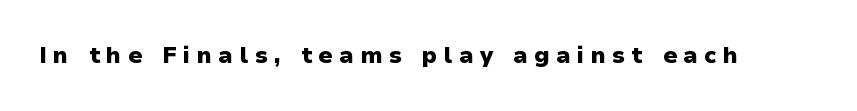
The image shows 23 px bold type, upright; set unusually wide letter spacing (+0.28 em), not underlined.
